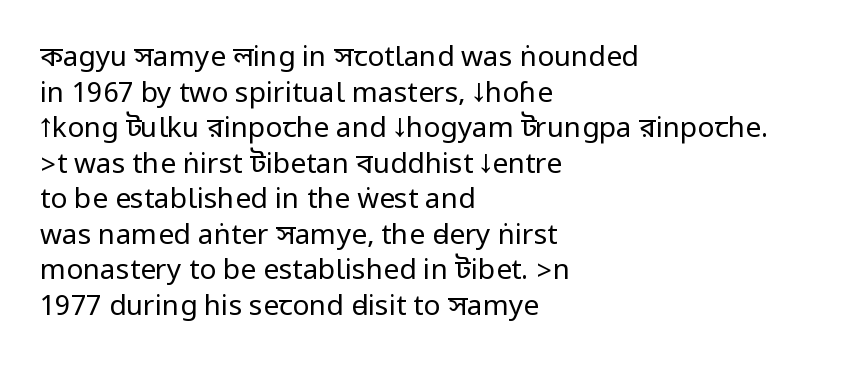
{"serif": "no", "italic": "no", "bold": "no", "weight": "regular", "width": "condensed", "stroke_contrast": "low", "underline": "no", "align": "left", "line_spacing": "normal", "line_spacing_ratio": 1.27, "letter_spacing": "normal", "letter_spacing_em": 0.0, "glyph_px": 28}
